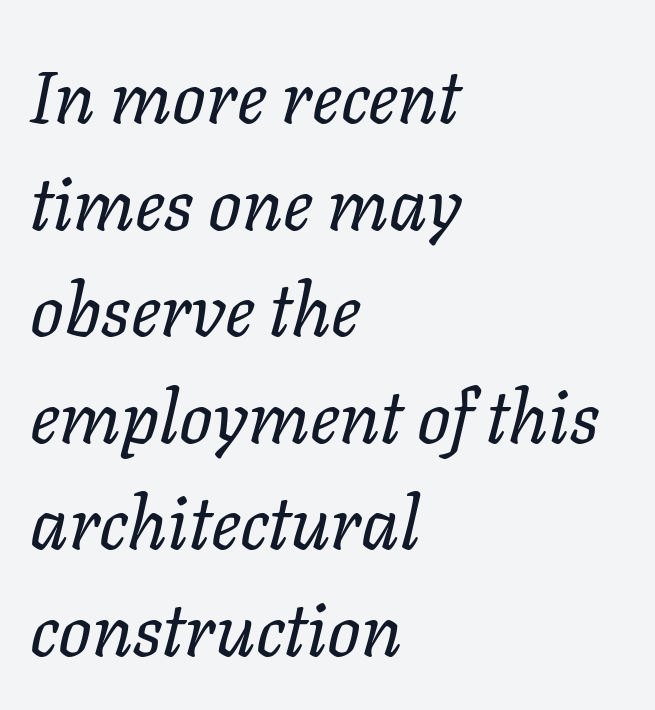
You could not count columns in this text — the font is proportionally spaced. A clean baseline with only descenders dipping below it. Nothing unusual about the tracking: characters are spaced as the font intends. A typesetter would mark this as italic. These lines sit exactly where default settings would place them. The passage shown is not bold in any degree.
